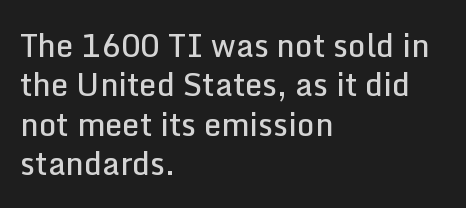
Q: Is the text bold? A: Semi-bold.
Q: Is the text italic (slanted)? A: No, it is upright.
Q: Is the typeface a serif or a sans-serif typeface? A: Sans-serif.
Q: Is the text underlined? A: No.
Q: How is the paragraph aligned? A: Left-aligned.
Q: Is the spacing between letters normal or unusually wide? A: Normal.
Q: Is the spacing between lines tight, normal or loose? A: Normal.
Q: Width (condensed, normal, or wide)? A: Normal.
Q: Stroke contrast? A: Low.
Q: x-height? A: Medium.
Q: Monospaced? A: No.
